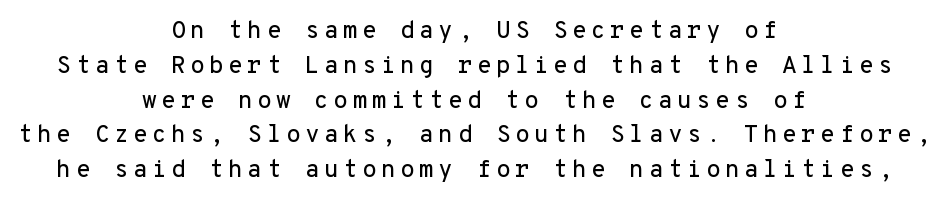
The image shows 24 px text type, upright; set centered, normal line spacing (1.45x), not underlined.
